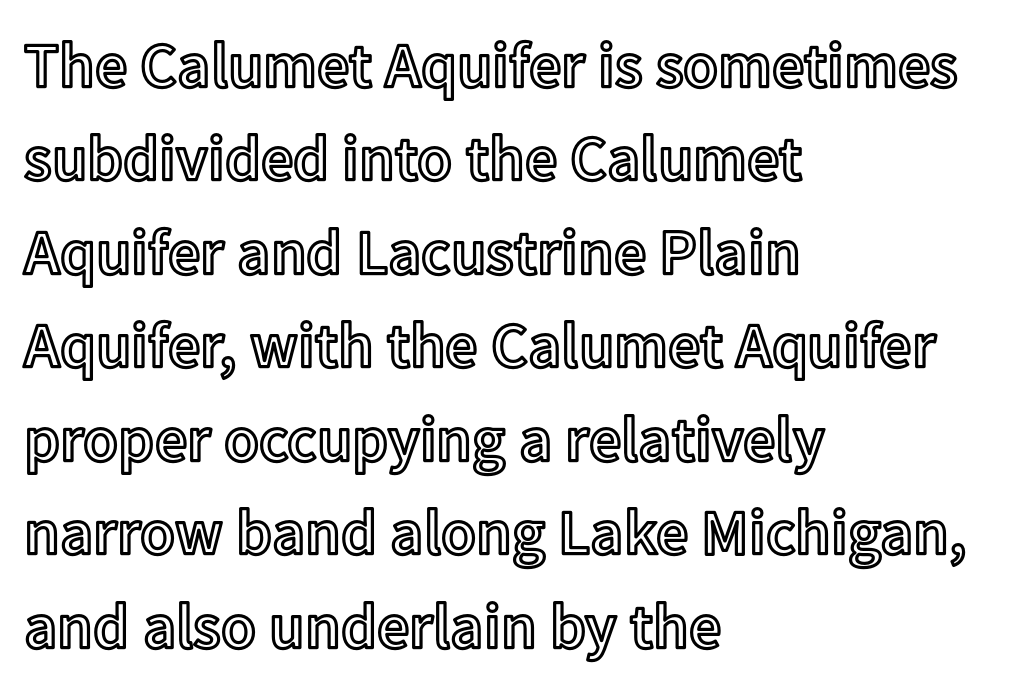
The image shows 64 px text type, upright; set left-aligned, normal line spacing (1.46x), normal letter spacing, not underlined; a medium x-height.
